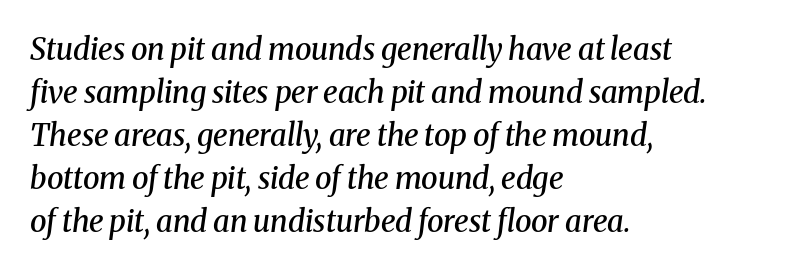
{"serif": "yes", "italic": "yes", "lean": "right", "slant_degrees": 8, "bold": "semi", "weight": "semibold", "width": "normal", "stroke_contrast": "medium", "x_height": "medium", "monospaced": "no", "underline": "no", "align": "left", "line_spacing": "normal", "line_spacing_ratio": 1.43, "letter_spacing": "normal", "letter_spacing_em": 0.0, "glyph_px": 30}
